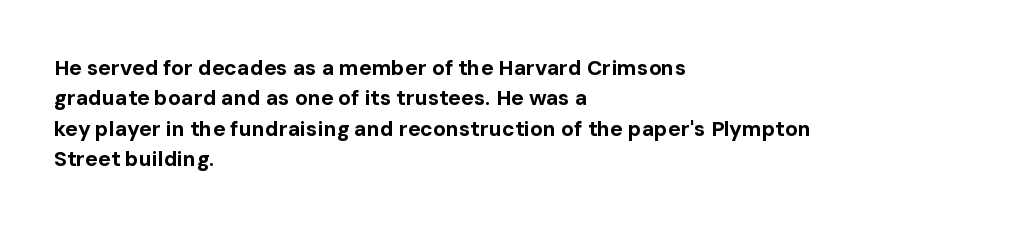
Notice how the stems are strictly vertical — no italics here. These words are printed bold, with thick strokes throughout. Leading: standard. You could call the tracking neutral — neither tight nor loose. The rendering anchors every line to the left-hand side. The words here are not underlined.
